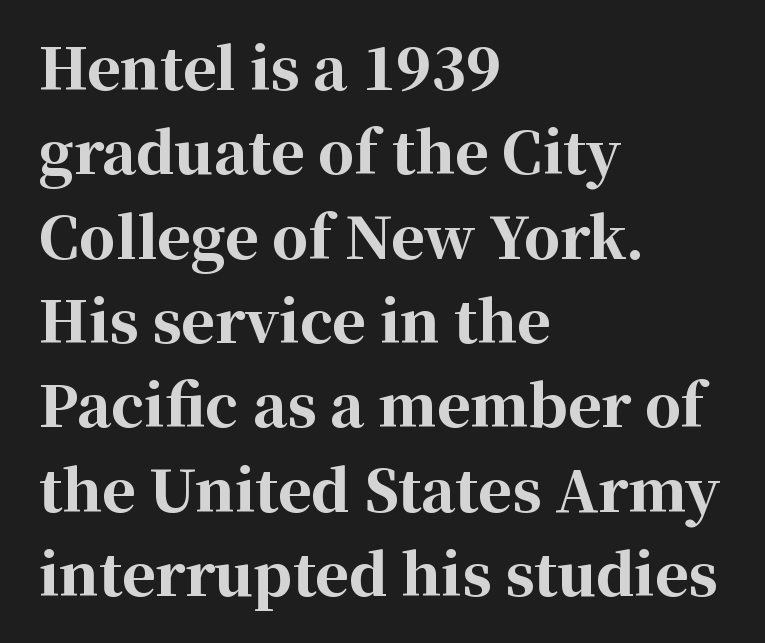
{"serif": "yes", "italic": "no", "bold": "yes", "weight": "bold", "width": "normal", "stroke_contrast": "high", "x_height": "medium", "monospaced": "no", "underline": "no", "align": "left", "line_spacing": "normal", "line_spacing_ratio": 1.48, "letter_spacing": "normal", "letter_spacing_em": 0.0, "glyph_px": 57}
